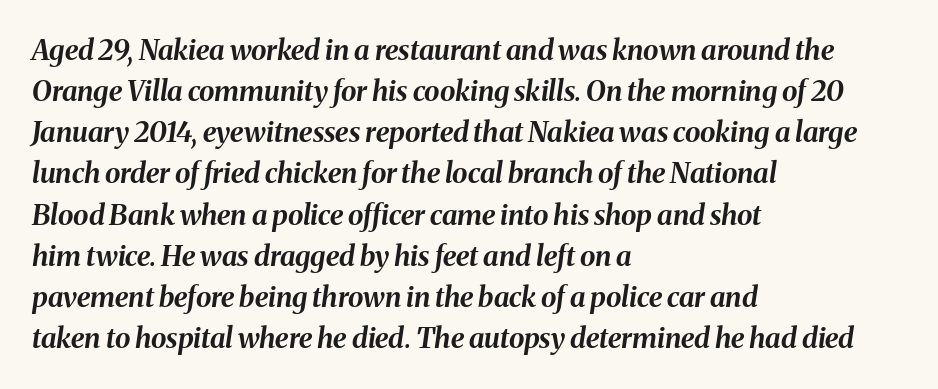
Q: Is the text bold? A: Yes.
Q: Is the text italic (slanted)? A: Yes, it leans right by about 8 degrees.
Q: Is the text underlined? A: No.
Q: How is the paragraph aligned? A: Left-aligned.
Q: Is the spacing between letters normal or unusually wide? A: Normal.
Q: Is the spacing between lines tight, normal or loose? A: Normal.
Q: Width (condensed, normal, or wide)? A: Normal.
Q: Stroke contrast? A: Medium.
Q: x-height? A: Medium.
Q: Monospaced? A: No.
